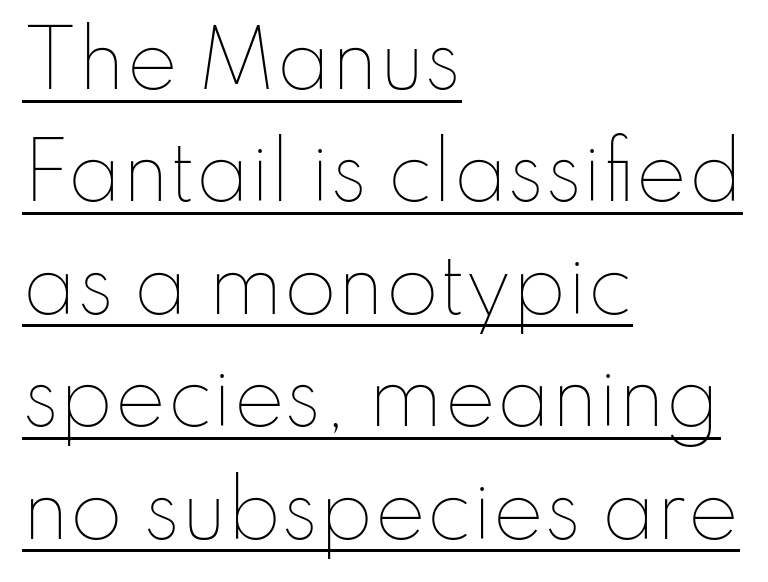
Students, observe the line beneath the letters — that is underlining. Note the varied advance widths — an 'i' is clearly narrower than an 'm'. Is there any slant? The stems are plumb. Horizontal alignment here is leftward, the default for most running prose. Short note: letters normally spaced. The rendering uses a moderate line-height, typical for paragraphs.
